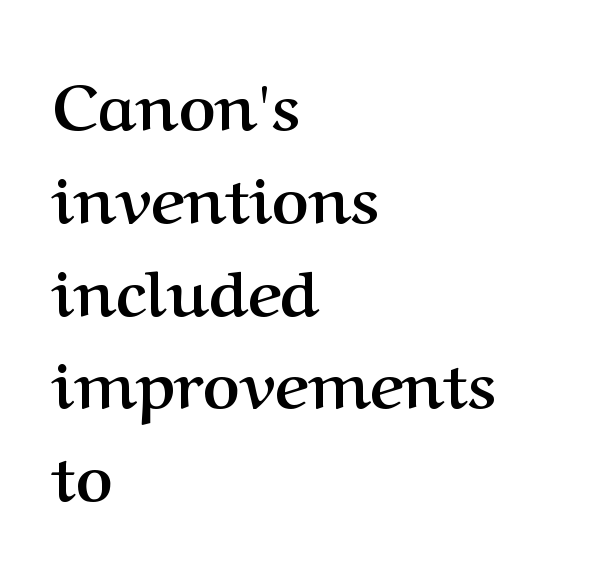
Q: Is the text bold? A: Yes.
Q: Is the text italic (slanted)? A: No, it is upright.
Q: Is the typeface a serif or a sans-serif typeface? A: Serif.
Q: Is the text underlined? A: No.
Q: How is the paragraph aligned? A: Left-aligned.
Q: Is the spacing between letters normal or unusually wide? A: Normal.
Q: Is the spacing between lines tight, normal or loose? A: Normal.
Q: Width (condensed, normal, or wide)? A: Normal.
Q: Stroke contrast? A: Medium.
Q: x-height? A: Medium.
Q: Monospaced? A: No.
